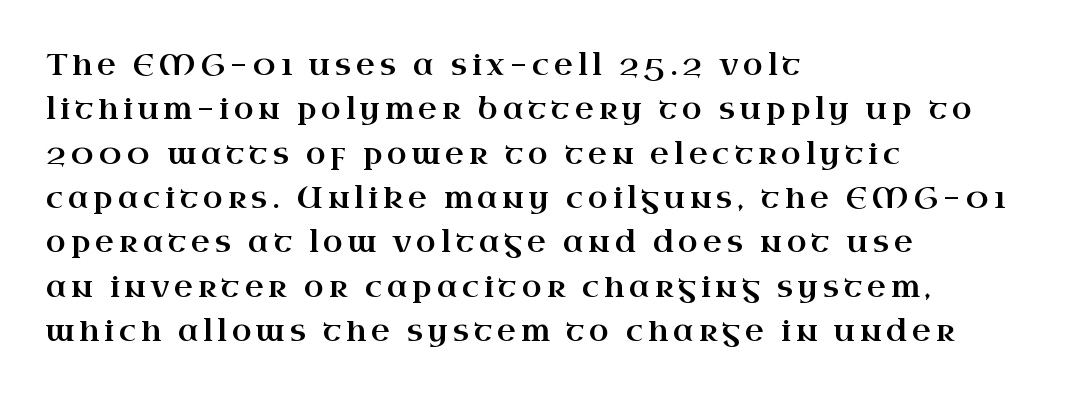
Q: Is the text italic (slanted)? A: No, it is upright.
Q: Is the typeface a serif or a sans-serif typeface? A: Serif.
Q: Is the text underlined? A: No.
Q: How is the paragraph aligned? A: Left-aligned.
Q: Is the spacing between lines tight, normal or loose? A: Normal.
Q: Width (condensed, normal, or wide)? A: Wide.
Q: Stroke contrast? A: High.
Q: x-height? A: Small.
Q: Monospaced? A: No.
